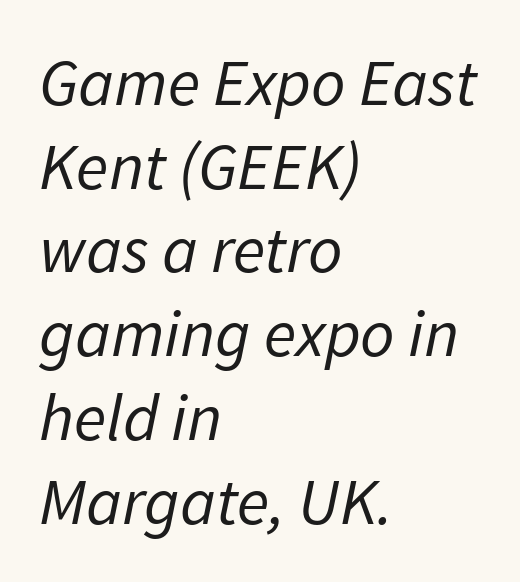
Q: Is the text bold? A: No.
Q: Is the text italic (slanted)? A: Yes, it leans right by about 11 degrees.
Q: Is the text underlined? A: No.
Q: How is the paragraph aligned? A: Left-aligned.
Q: Is the spacing between letters normal or unusually wide? A: Normal.
Q: Is the spacing between lines tight, normal or loose? A: Normal.
Q: Width (condensed, normal, or wide)? A: Normal.
Q: Stroke contrast? A: Low.
Q: x-height? A: Medium.
Q: Monospaced? A: No.
